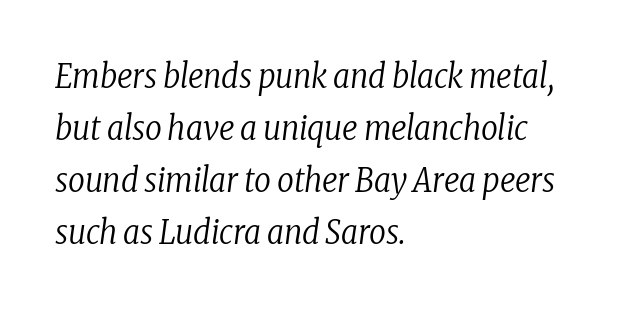
The space between consecutive lines is moderate. This sample has the flowing, uneven cadence of proportional lettering. Font category for this specimen: serif. The passage shown has conventional tracking throughout. The zone under the glyphs is completely vacant.
